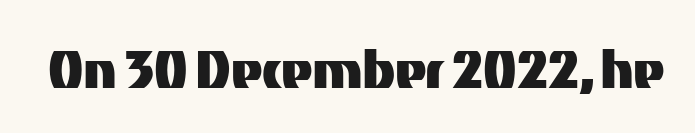
Character widths vary here, with narrow letters taking less room than wide ones. The letterforms sit shoulder to shoulder at normal distance. The gap between lines stays unmarked. Examine the stroke ends and you'll find no serifs.
